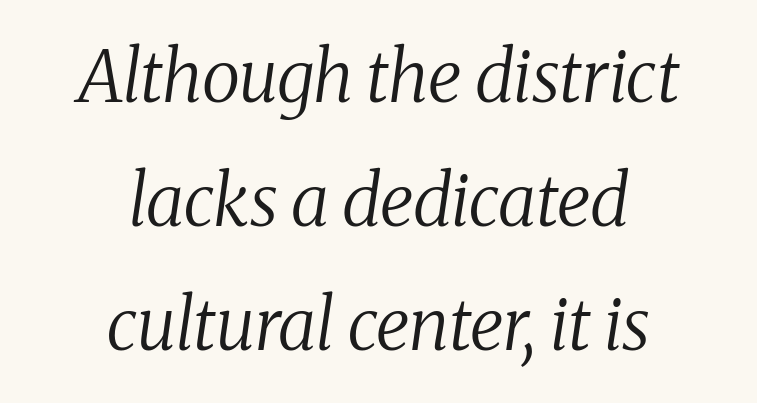
{"serif": "yes", "italic": "yes", "lean": "right", "slant_degrees": 8, "bold": "no", "weight": "regular", "width": "normal", "stroke_contrast": "medium", "x_height": "medium", "monospaced": "no", "underline": "no", "align": "center", "line_spacing_ratio": 1.75, "letter_spacing": "normal", "letter_spacing_em": 0.0, "glyph_px": 71}
